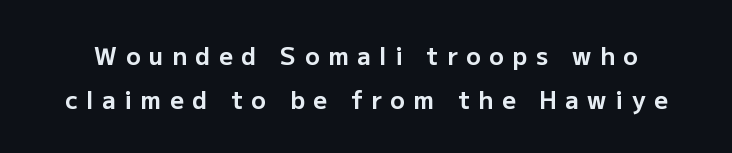
Between one letter and the next there's a generous, obvious gap. The words here are not underlined. Unlike italic type, these characters show no tilt at all. In terms of weight, the rendering is a true, heavy bold.
